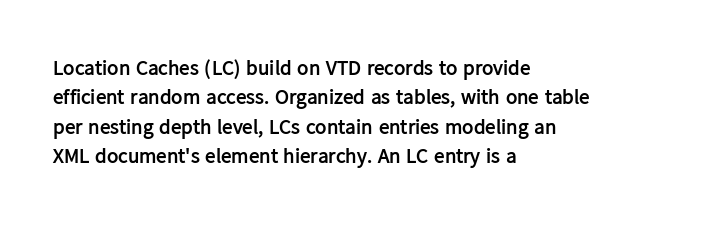
Q: Is the text bold? A: Yes.
Q: Is the text italic (slanted)? A: No, it is upright.
Q: Is the text underlined? A: No.
Q: How is the paragraph aligned? A: Left-aligned.
Q: Is the spacing between letters normal or unusually wide? A: Normal.
Q: Is the spacing between lines tight, normal or loose? A: Normal.
